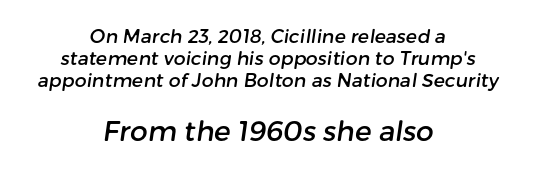
Q: Is the typeface a serif or a sans-serif typeface? A: Sans-serif.
Q: Is the text underlined? A: No.
Q: How is the paragraph aligned? A: Centered.
Q: Is the spacing between letters normal or unusually wide? A: Normal.
Q: Which block of text is set in a larger size, the first (top) or the second (bottom)? A: The second (bottom) one.
Q: Width (condensed, normal, or wide)? A: Normal.
Q: Stroke contrast? A: Low.
Q: x-height? A: Medium.
Q: Monospaced? A: No.
